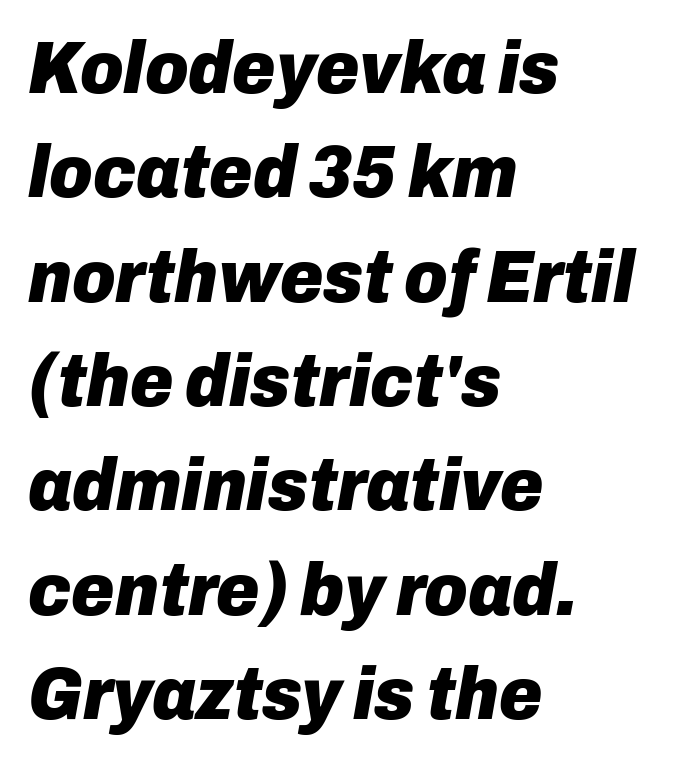
The image shows 74 px heavy type, italic (leaning right); set left-aligned, normal line spacing (1.41x), normal letter spacing, not underlined; low stroke contrast and a medium x-height.
